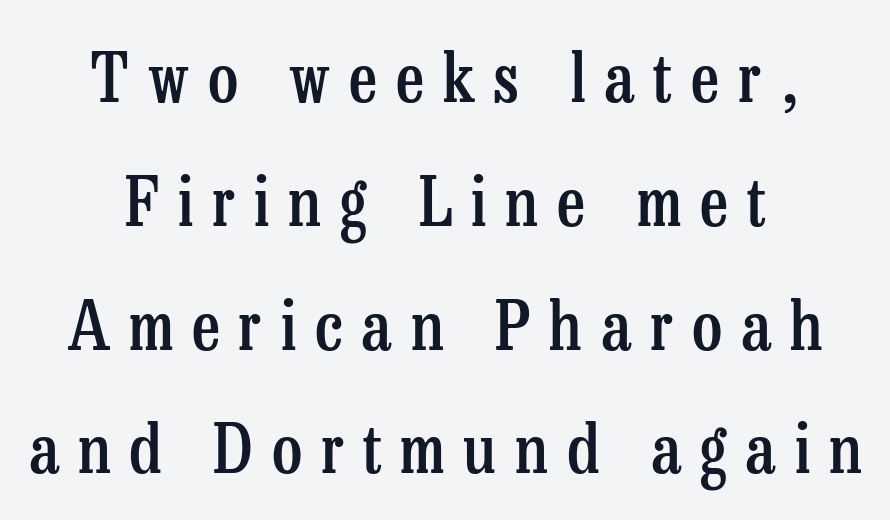
The image shows 68 px semibold, condensed serif type, upright; set centered, line spacing 1.82x, unusually wide letter spacing (+0.28 em), not underlined; low stroke contrast and a medium x-height.
